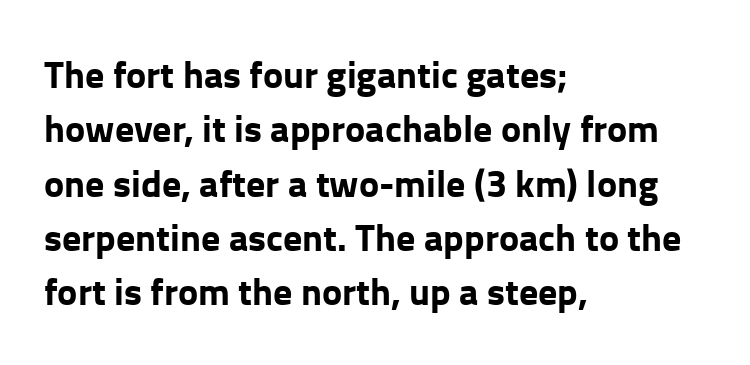
Q: Is the text bold? A: Yes.
Q: Is the text italic (slanted)? A: No, it is upright.
Q: Is the typeface a serif or a sans-serif typeface? A: Sans-serif.
Q: Is the text underlined? A: No.
Q: How is the paragraph aligned? A: Left-aligned.
Q: Is the spacing between letters normal or unusually wide? A: Normal.
Q: Is the spacing between lines tight, normal or loose? A: Normal.
Q: Width (condensed, normal, or wide)? A: Normal.
Q: Stroke contrast? A: Low.
Q: x-height? A: Medium.
Q: Monospaced? A: No.
